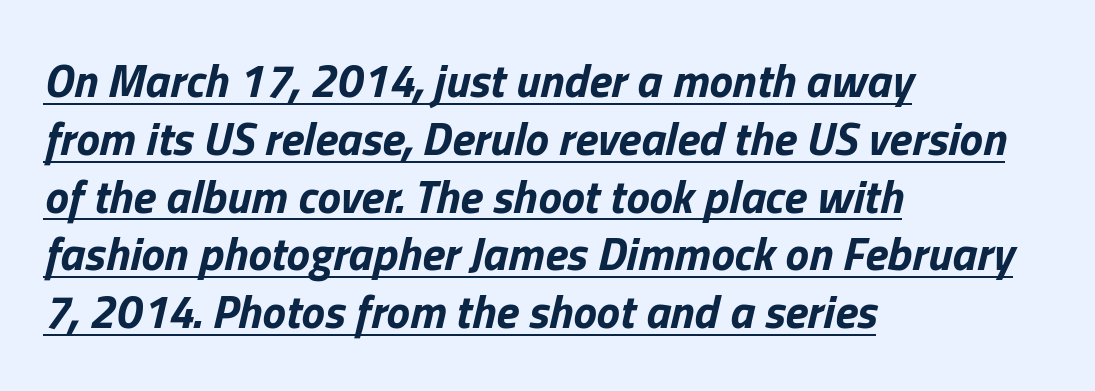
A student would call this left alignment; a typographer would say flush left, rag right. Stroke thickness is high; the sample reads as a true bold. The passage shown has conventional tracking throughout. Posture: slanted. Quick note: underline on. Proportional: the letters do not fall into vertical columns.
